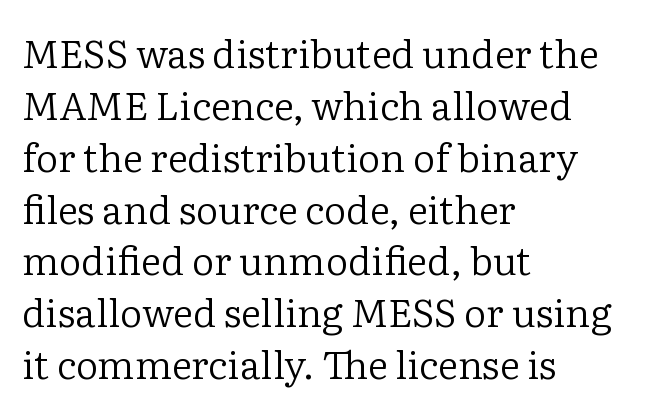
Compared with typical body copy, the letter spacing here is the same. Type style note: has serifs. Regarding leading, the lines here are spaced in the standard way. Each letter keeps its own natural width here, so spacing adapts to shape. Tall strokes in this sample are plumb rather than angled.
